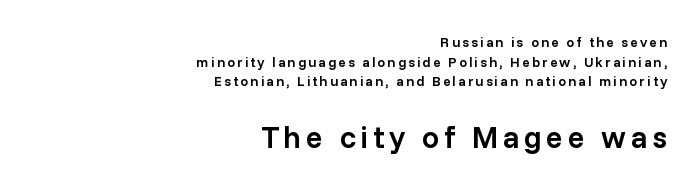
In this sample the second text group is rendered at the bigger scale. The strokes are fattened partway — semibold, not bold. The string is rendered with underlining switched off. The text was rendered using a sans face with plain stroke endings. Each new line begins a customary step beneath the previous one.
